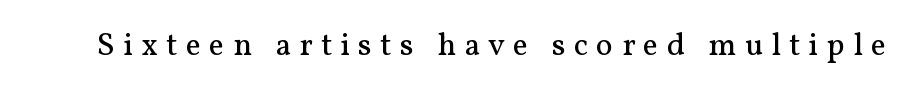
Q: Is the text bold? A: No.
Q: Is the text italic (slanted)? A: No, it is upright.
Q: Is the typeface a serif or a sans-serif typeface? A: Serif.
Q: Is the text underlined? A: No.
Q: Is the spacing between letters normal or unusually wide? A: Unusually wide.
Q: Width (condensed, normal, or wide)? A: Normal.
Q: Stroke contrast? A: Medium.
Q: x-height? A: Medium.
Q: Monospaced? A: No.
